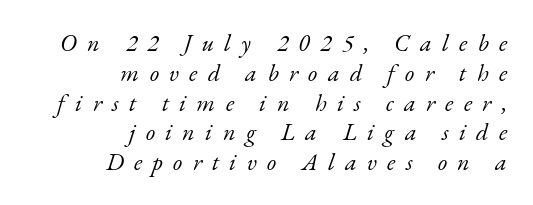
Q: Is the text bold? A: No.
Q: Is the text italic (slanted)? A: Yes, it leans right by about 17 degrees.
Q: Is the text underlined? A: No.
Q: How is the paragraph aligned? A: Right-aligned.
Q: Is the spacing between letters normal or unusually wide? A: Unusually wide.
